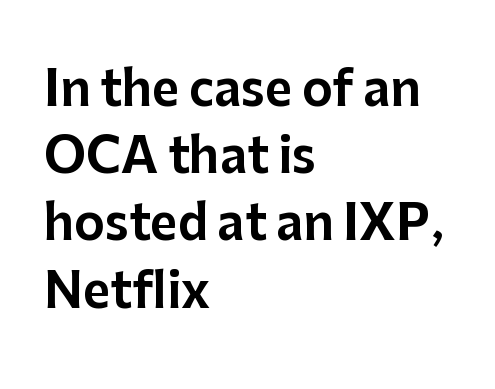
Short note: letters normally spaced. Quick note: underline off. Regarding leading, the lines here are spaced in the standard way. Serif or sans? Sans — the stroke terminals are bare. The compositor pushed each line to the left boundary. Is there any slant? The stems are plumb.
